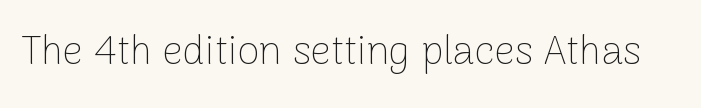
{"serif": "no", "italic": "no", "bold": "no", "weight": "thin", "width": "normal", "stroke_contrast": "low", "x_height": "medium", "monospaced": "no", "underline": "no", "letter_spacing": "normal", "letter_spacing_em": 0.0, "glyph_px": 40}
